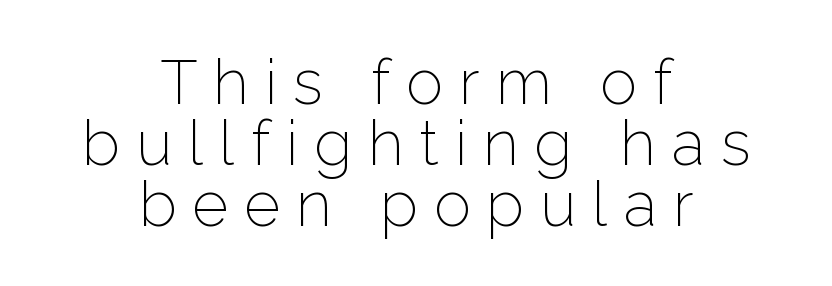
Designer's note — italics off, roman on. Proportional: the letters do not fall into vertical columns. Any mark beneath the type? The region is blank. Regarding serifs, this sample does without them. Nothing heavy about these letters — not bold at all. Short note: letters widely spaced.
